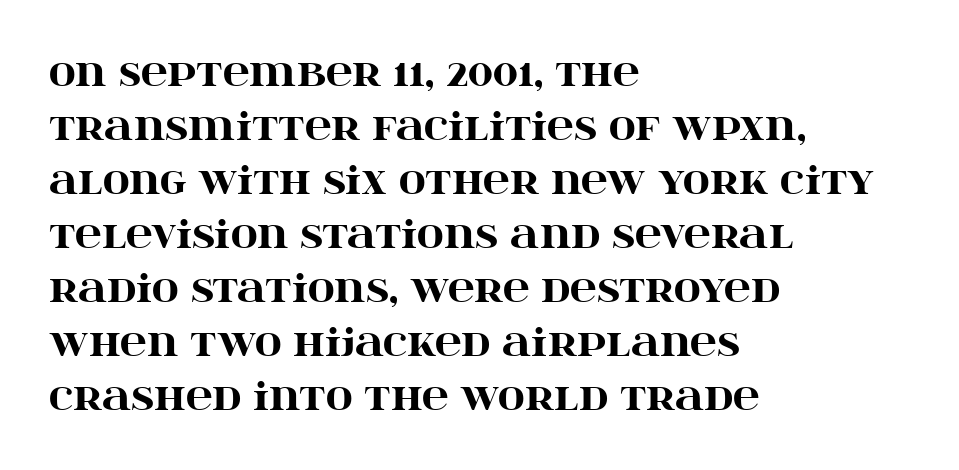
The image shows 37 px heavy, wide serif type, upright; set left-aligned, normal line spacing (1.46x), normal letter spacing, not underlined; high stroke contrast and a large x-height.
